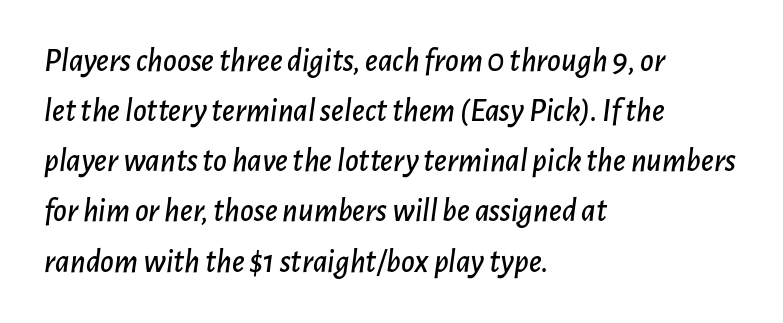
Q: Is the text italic (slanted)? A: Yes, it leans right by about 7 degrees.
Q: Is the text underlined? A: No.
Q: How is the paragraph aligned? A: Left-aligned.
Q: Is the spacing between letters normal or unusually wide? A: Normal.
Q: Is the spacing between lines tight, normal or loose? A: Normal.
Q: Width (condensed, normal, or wide)? A: Normal.
Q: Stroke contrast? A: Low.
Q: x-height? A: Medium.
Q: Monospaced? A: No.
